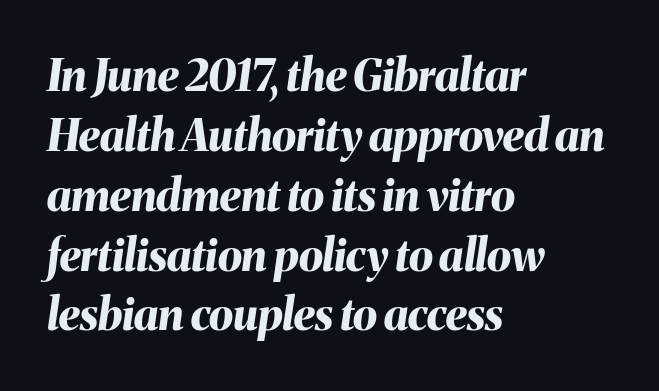
Q: Is the text bold? A: Yes.
Q: Is the text italic (slanted)? A: Yes, it leans right by about 8 degrees.
Q: Is the text underlined? A: No.
Q: How is the paragraph aligned? A: Left-aligned.
Q: Is the spacing between letters normal or unusually wide? A: Normal.
Q: Is the spacing between lines tight, normal or loose? A: Normal.
Q: Width (condensed, normal, or wide)? A: Normal.
Q: Stroke contrast? A: Medium.
Q: x-height? A: Medium.
Q: Monospaced? A: No.
